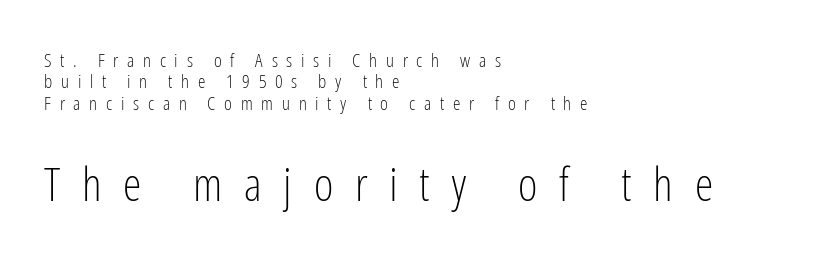
The image shows 47 px light, condensed sans-serif type, upright; set left-aligned, tight line spacing (1.12x), unusually wide letter spacing (+0.46 em), not underlined; the second (bottom) block is 2.47x larger; low stroke contrast and a medium x-height.
